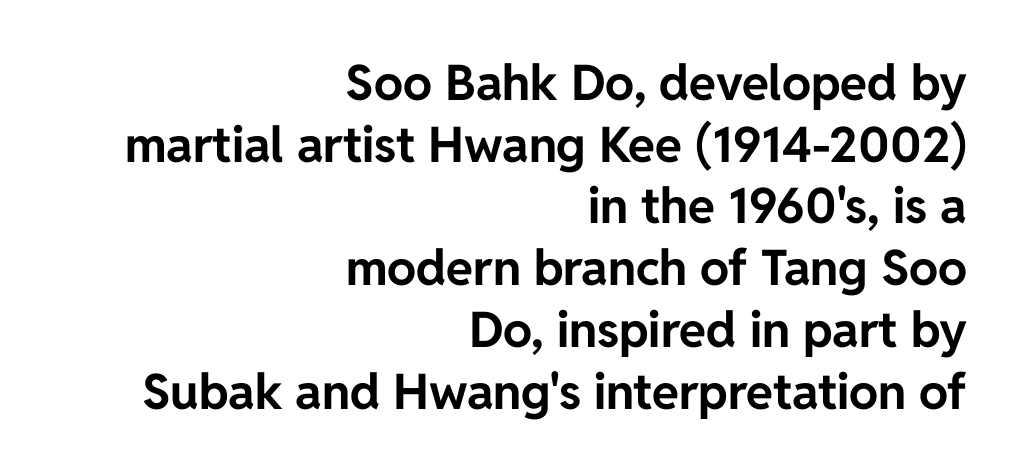
{"serif": "no", "italic": "no", "bold": "yes", "weight": "bold", "width": "normal", "stroke_contrast": "low", "x_height": "medium", "monospaced": "no", "underline": "no", "align": "right", "line_spacing": "normal", "line_spacing_ratio": 1.26, "letter_spacing": "normal", "letter_spacing_em": 0.0, "glyph_px": 49}
